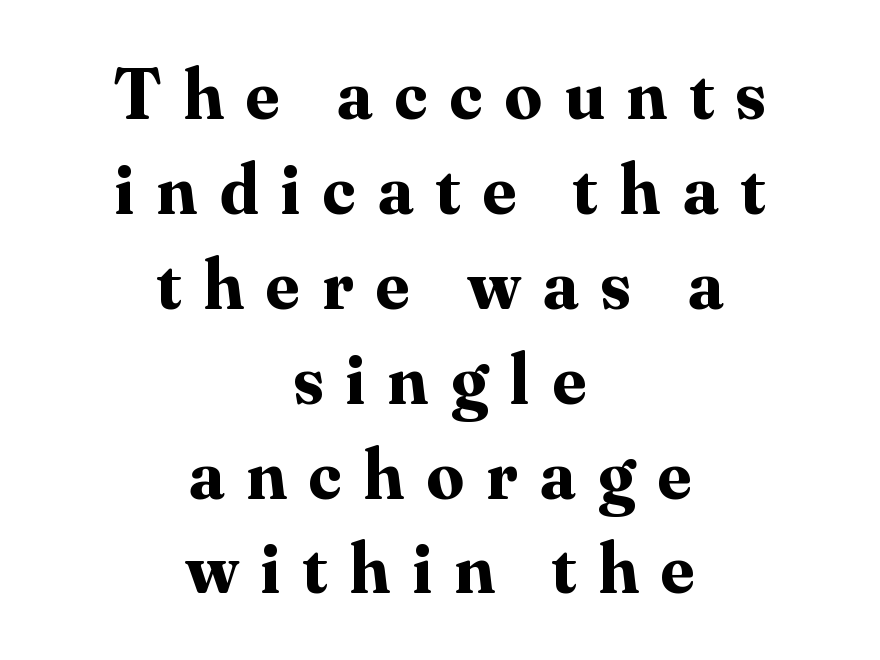
A typesetter would call this proportional, since set widths differ per character. The lines are quadded center. Descenders hang freely into open space. A roman cut, with each character standing at attention. Display-style spreading of the glyphs; the letterfit is very open. One glance says typical: line gaps are just what's usual.
